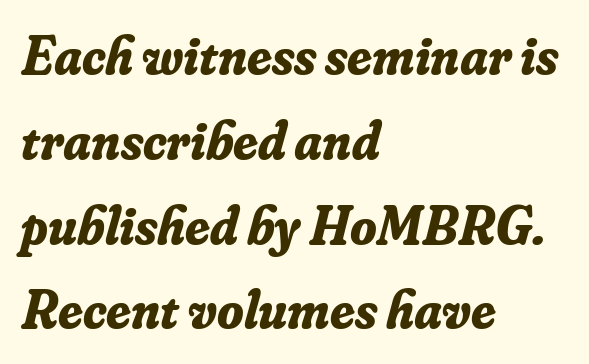
{"serif": "yes", "italic": "yes", "lean": "right", "slant_degrees": 16, "bold": "yes", "weight": "bold", "width": "normal", "stroke_contrast": "low", "x_height": "small", "monospaced": "no", "underline": "no", "align": "left", "line_spacing": "normal", "line_spacing_ratio": 1.57, "letter_spacing": "normal", "letter_spacing_em": 0.0, "glyph_px": 54}
